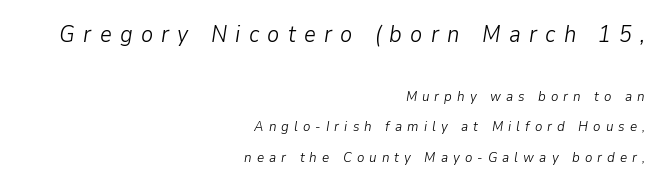
{"italic": "yes", "lean": "right", "slant_degrees": 9, "bold": "no", "underline": "no", "align": "right", "line_spacing": "loose", "line_spacing_ratio": 2.16, "letter_spacing": "wide", "letter_spacing_em": 0.36, "larger_block": "first", "size_ratio": 1.64, "glyph_px": 23}
